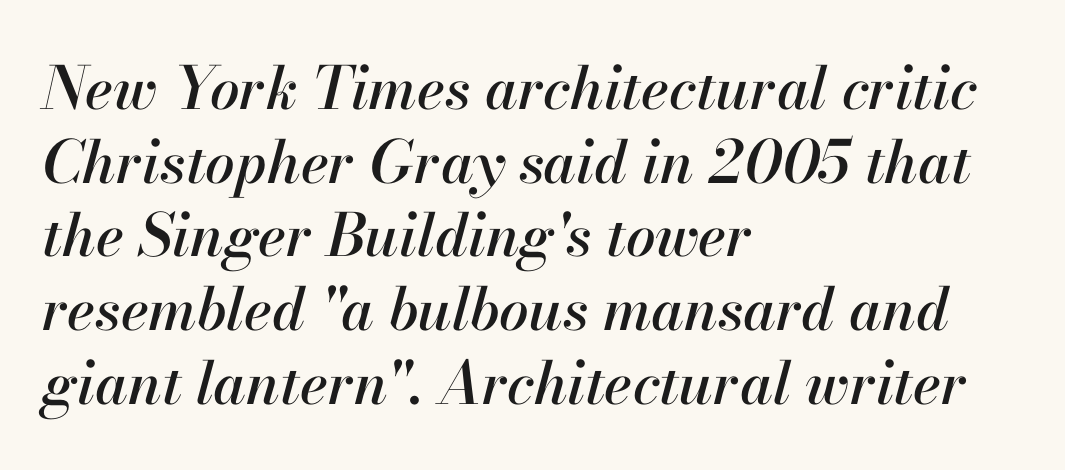
{"italic": "yes", "lean": "right", "slant_degrees": 13, "width": "normal", "stroke_contrast": "high", "x_height": "small", "monospaced": "no", "underline": "no", "align": "left", "line_spacing": "normal", "line_spacing_ratio": 1.25, "letter_spacing": "normal", "letter_spacing_em": 0.0, "glyph_px": 59}
